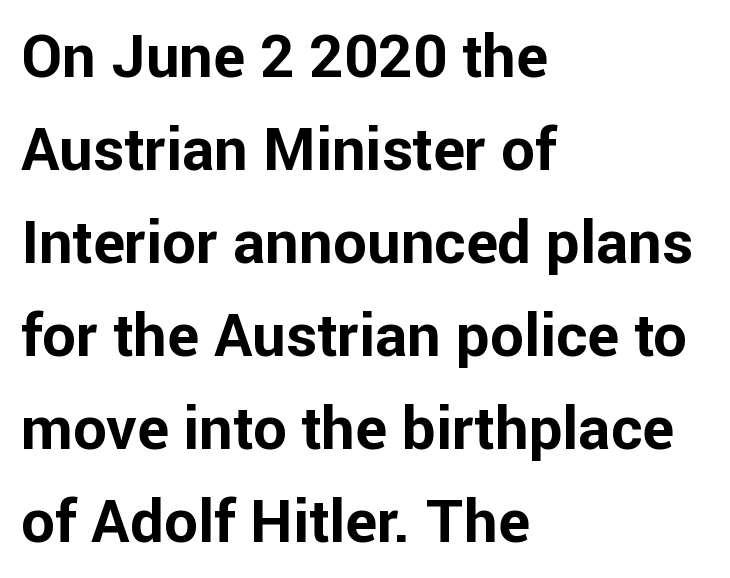
Q: Is the text bold? A: Yes.
Q: Is the text italic (slanted)? A: No, it is upright.
Q: Is the typeface a serif or a sans-serif typeface? A: Sans-serif.
Q: Is the text underlined? A: No.
Q: How is the paragraph aligned? A: Left-aligned.
Q: Is the spacing between letters normal or unusually wide? A: Normal.
Q: Is the spacing between lines tight, normal or loose? A: Normal.
Q: Width (condensed, normal, or wide)? A: Normal.
Q: Stroke contrast? A: Low.
Q: x-height? A: Medium.
Q: Monospaced? A: No.
